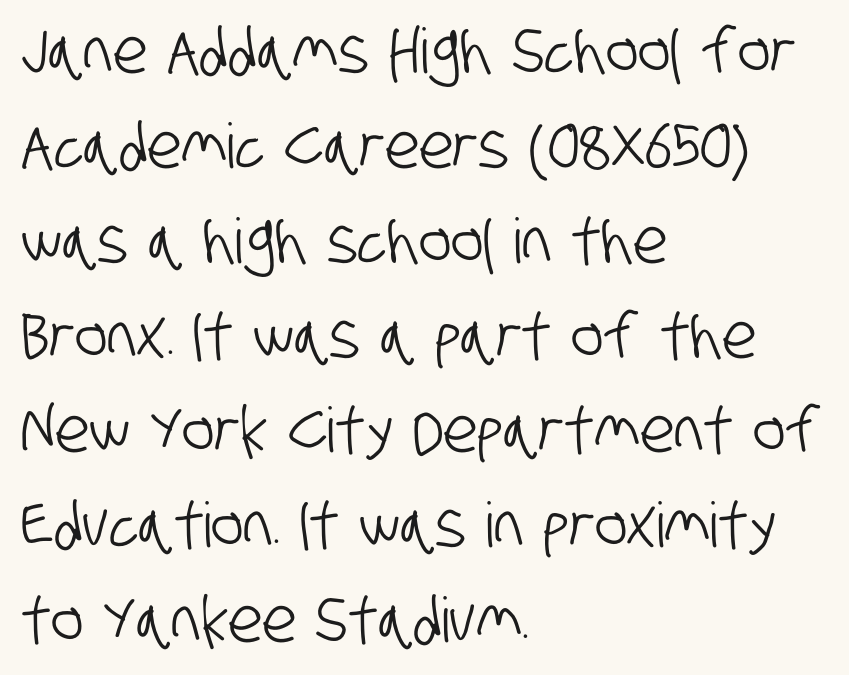
Q: Is the typeface a serif or a sans-serif typeface? A: Sans-serif.
Q: Is the text underlined? A: No.
Q: How is the paragraph aligned? A: Left-aligned.
Q: Is the spacing between letters normal or unusually wide? A: Normal.
Q: Is the spacing between lines tight, normal or loose? A: Normal.
Q: Width (condensed, normal, or wide)? A: Condensed.
Q: Stroke contrast? A: Low.
Q: x-height? A: Large.
Q: Monospaced? A: No.
